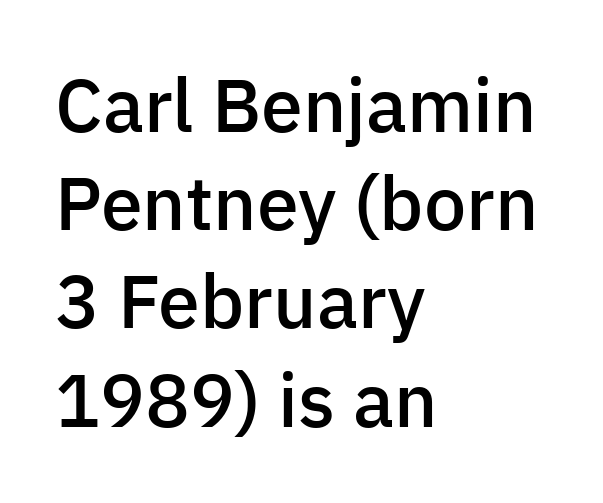
You can tell from the bare stems that sans-serif type was used. The string is rendered with underlining switched off. The face used here is rendered with its standard letterfit. Every character sits straight up, as roman type does. Is the type bold? Partly — it's a semibold, heavier than regular but not fully bold. Casual observation: everything's shoved over to the left.
